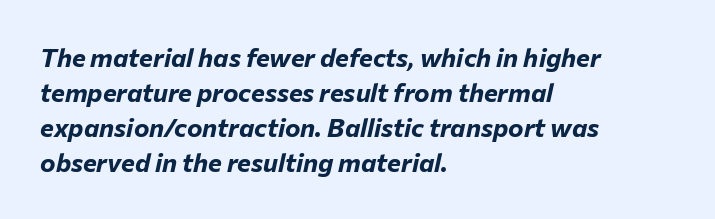
{"italic": "yes", "lean": "right", "slant_degrees": 12, "bold": "yes", "underline": "no", "align": "left", "line_spacing": "normal", "line_spacing_ratio": 1.35, "letter_spacing": "normal", "letter_spacing_em": 0.0, "glyph_px": 26}
